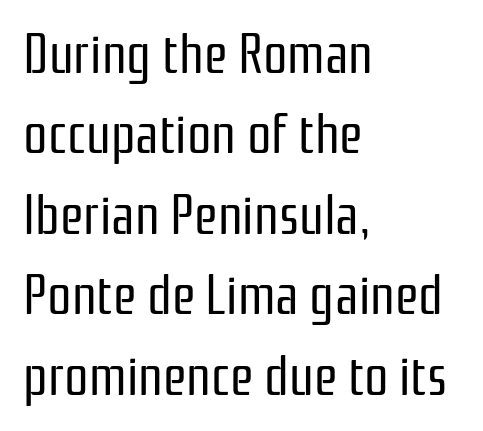
{"serif": "no", "italic": "no", "bold": "no", "weight": "regular", "width": "condensed", "stroke_contrast": "low", "x_height": "medium", "monospaced": "no", "underline": "no", "align": "left", "line_spacing": "normal", "line_spacing_ratio": 1.49, "letter_spacing": "normal", "letter_spacing_em": 0.0, "glyph_px": 54}
